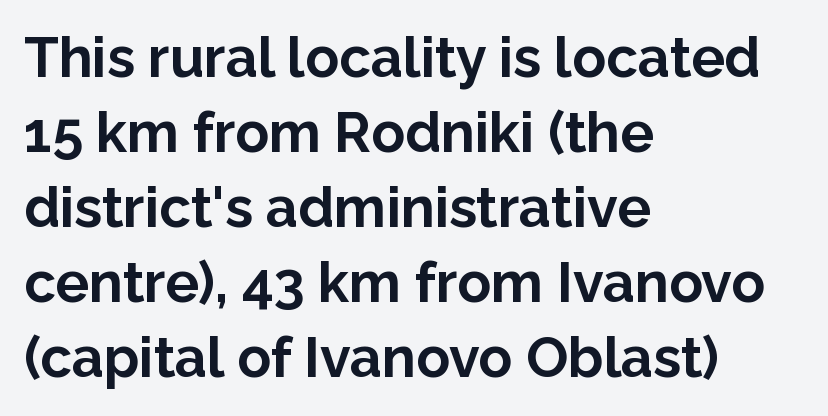
If you measured baseline to baseline, you'd find a middling distance. Standard letterfit; no display-style spreading of the glyphs. Beneath every word, the page is bare. Note: no serifs on the glyphs.
